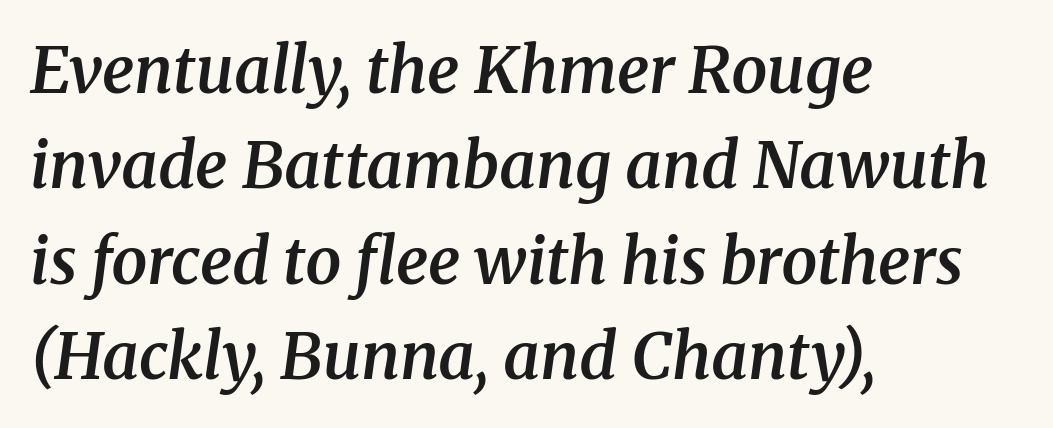
The image shows 64 px semibold serif type, italic (leaning right); set left-aligned, normal line spacing (1.49x), normal letter spacing, not underlined; medium stroke contrast and a medium x-height.
